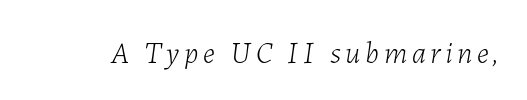
Q: Is the text bold? A: No.
Q: Is the text italic (slanted)? A: Yes, it leans right by about 7 degrees.
Q: Is the text underlined? A: No.
Q: Width (condensed, normal, or wide)? A: Normal.
Q: Stroke contrast? A: Low.
Q: x-height? A: Medium.
Q: Monospaced? A: No.
